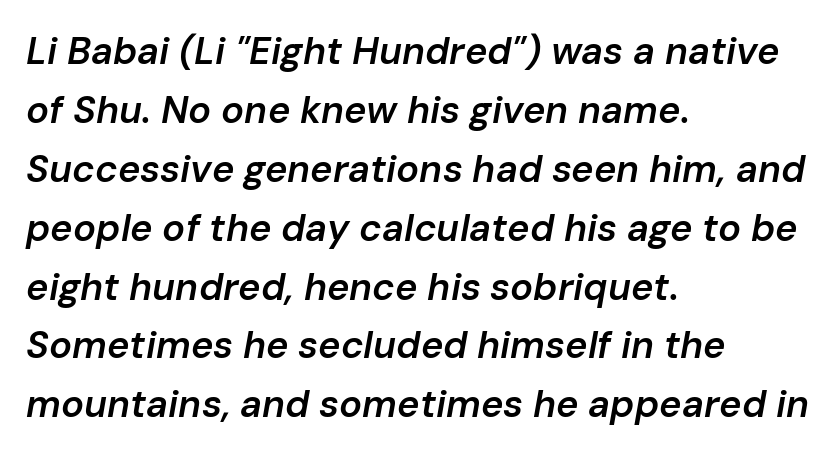
The image shows 38 px semibold type, italic (leaning right); set left-aligned, normal line spacing (1.55x), normal letter spacing, not underlined; low stroke contrast and a medium x-height.
